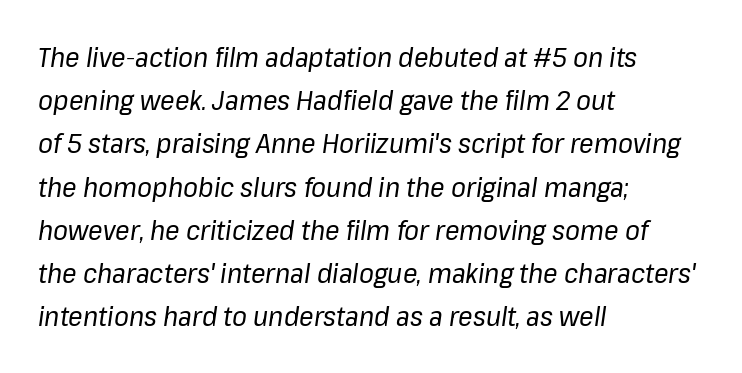
Q: Is the text bold? A: No.
Q: Is the text italic (slanted)? A: Yes, it leans right by about 8 degrees.
Q: Is the text underlined? A: No.
Q: How is the paragraph aligned? A: Left-aligned.
Q: Is the spacing between letters normal or unusually wide? A: Normal.
Q: Is the spacing between lines tight, normal or loose? A: Normal.
